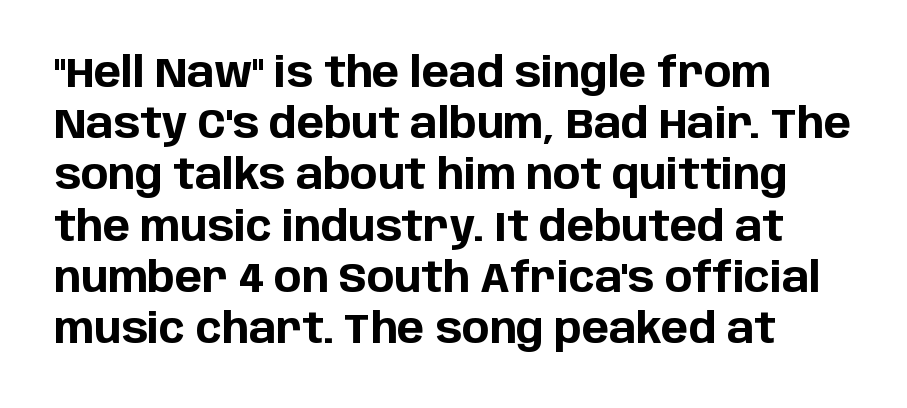
You can tell from the bare stems that sans-serif type was used. Nobody touched the tracking dial on this one. Typeset ragged right — the left edge is the straight one. Each row of text sits above clean, open space. This is roman type, the default non-slanted kind. The passage shown is typed in a proportional face where columns would drift.
